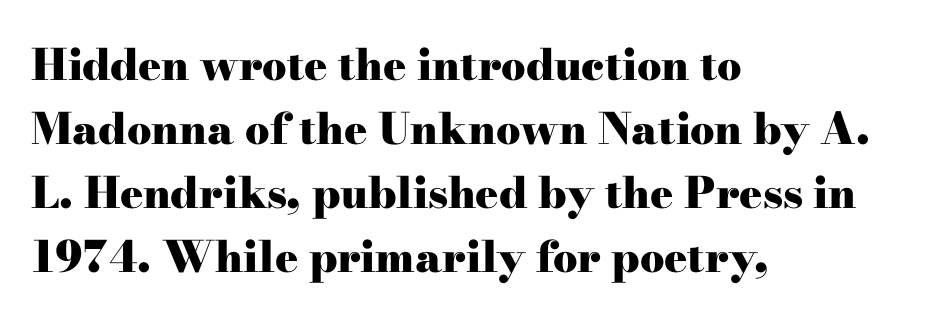
Q: Is the text bold? A: Yes.
Q: Is the text italic (slanted)? A: No, it is upright.
Q: Is the typeface a serif or a sans-serif typeface? A: Serif.
Q: Is the text underlined? A: No.
Q: How is the paragraph aligned? A: Left-aligned.
Q: Is the spacing between letters normal or unusually wide? A: Normal.
Q: Is the spacing between lines tight, normal or loose? A: Normal.
Q: Width (condensed, normal, or wide)? A: Wide.
Q: Stroke contrast? A: High.
Q: x-height? A: Small.
Q: Monospaced? A: No.
